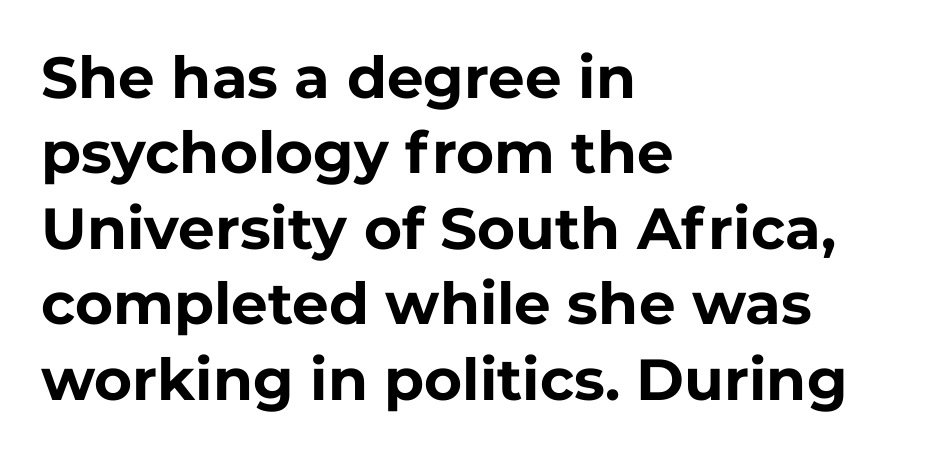
The image shows 58 px bold sans-serif type, upright; set left-aligned, normal line spacing (1.3x), normal letter spacing, not underlined; low stroke contrast and a medium x-height.
